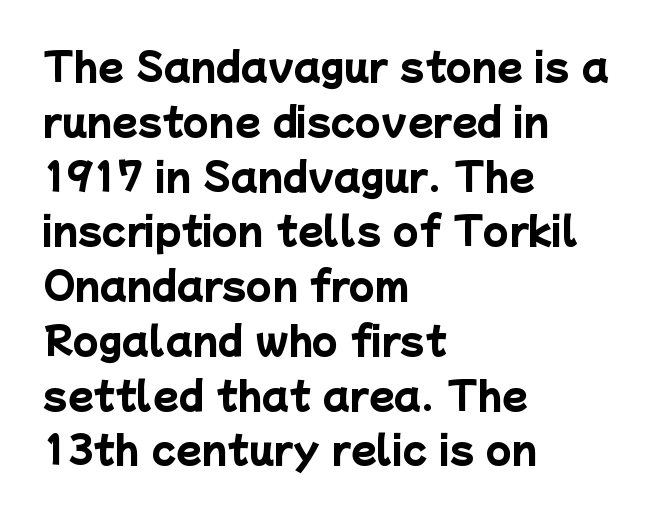
The image shows 37 px heavy sans-serif type; set left-aligned, normal line spacing (1.48x), normal letter spacing, not underlined; low stroke contrast and a medium x-height.
